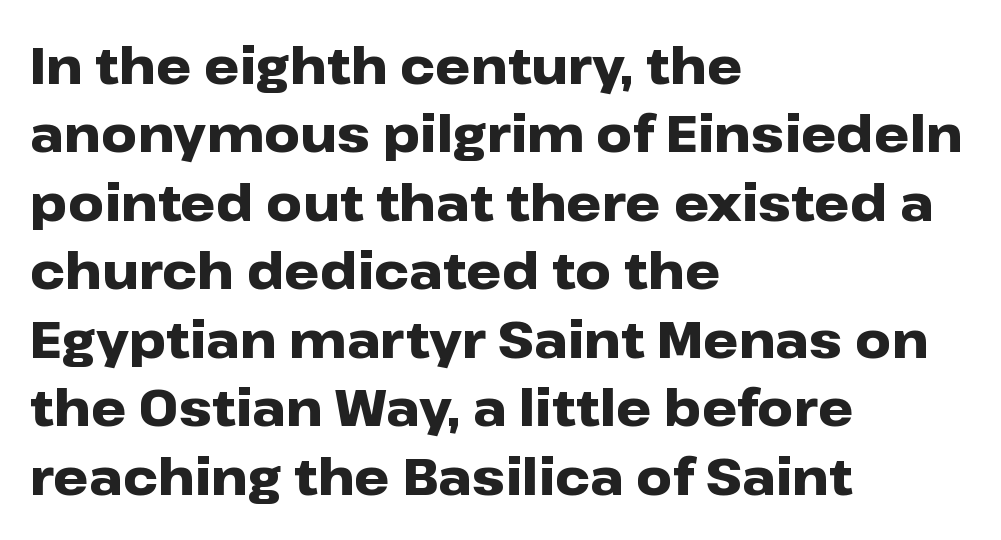
The image shows 50 px heavy, wide sans-serif type, upright; set left-aligned, normal line spacing (1.37x), normal letter spacing, not underlined; low stroke contrast and a medium x-height.
